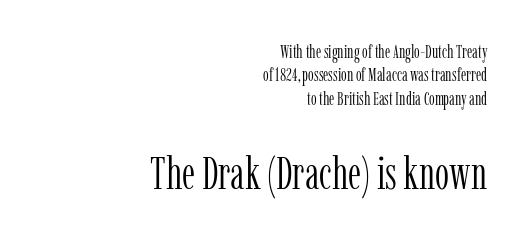
Reading top to bottom, the characters get bigger at the block break. The ragged edge is on the left, which tells us the setting is flush right. Standard letterfit; no display-style spreading of the glyphs. Each letter keeps its own natural width here, so spacing adapts to shape. Only glyphs here, with clear space below each row.
